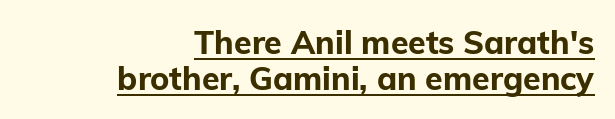
Whoever set this chose condensed vertical rhythm over breathing room. How are the letters spaced? Ordinarily, with no added tracking. The rendering uses natural spacing where letterforms have individual widths. Caption: lettering with a line underneath.
